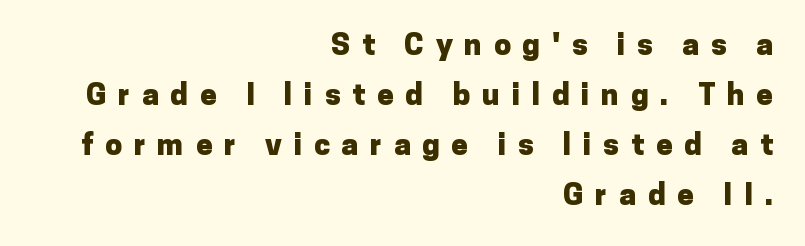
Q: Is the text bold? A: Yes.
Q: Is the text italic (slanted)? A: No, it is upright.
Q: Is the typeface a serif or a sans-serif typeface? A: Sans-serif.
Q: Is the text underlined? A: No.
Q: How is the paragraph aligned? A: Right-aligned.
Q: Is the spacing between letters normal or unusually wide? A: Unusually wide.
Q: Is the spacing between lines tight, normal or loose? A: Normal.
Q: Width (condensed, normal, or wide)? A: Normal.
Q: Stroke contrast? A: Low.
Q: x-height? A: Medium.
Q: Monospaced? A: No.
